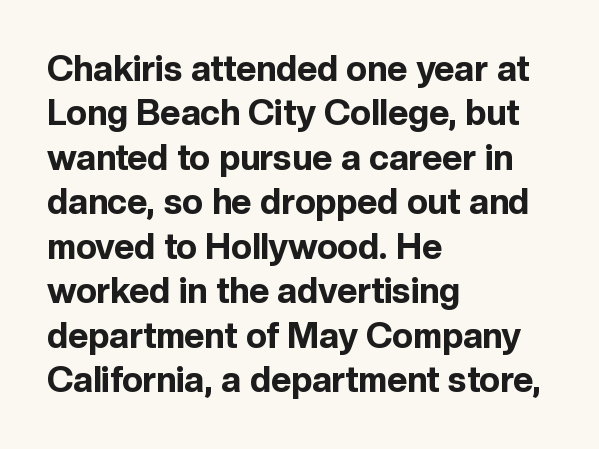
Q: Is the text bold? A: Yes.
Q: Is the text italic (slanted)? A: No, it is upright.
Q: Is the typeface a serif or a sans-serif typeface? A: Sans-serif.
Q: Is the text underlined? A: No.
Q: How is the paragraph aligned? A: Left-aligned.
Q: Is the spacing between letters normal or unusually wide? A: Normal.
Q: Is the spacing between lines tight, normal or loose? A: Normal.
Q: Width (condensed, normal, or wide)? A: Normal.
Q: x-height? A: Medium.
Q: Monospaced? A: No.
